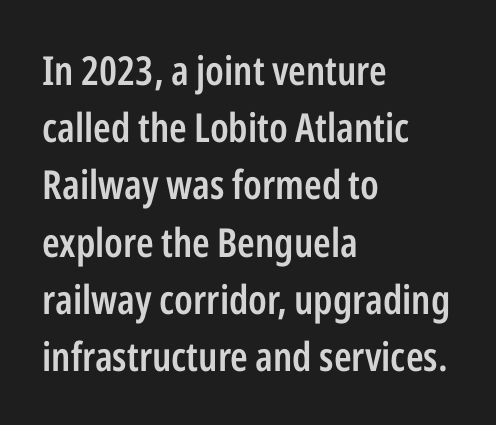
Q: Is the text bold? A: Semi-bold.
Q: Is the text italic (slanted)? A: No, it is upright.
Q: Is the typeface a serif or a sans-serif typeface? A: Sans-serif.
Q: Is the text underlined? A: No.
Q: How is the paragraph aligned? A: Left-aligned.
Q: Is the spacing between letters normal or unusually wide? A: Normal.
Q: Is the spacing between lines tight, normal or loose? A: Normal.
Q: Width (condensed, normal, or wide)? A: Condensed.
Q: Stroke contrast? A: Low.
Q: x-height? A: Medium.
Q: Monospaced? A: No.
